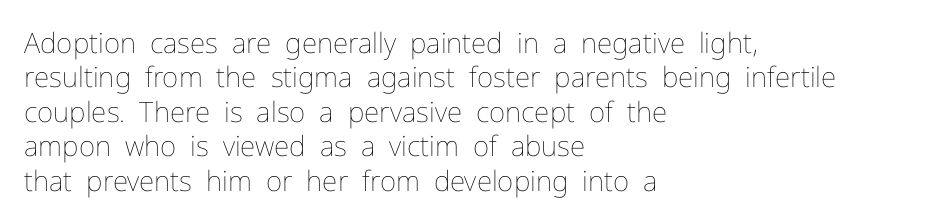
{"italic": "no", "bold": "no", "weight": "thin", "width": "normal", "stroke_contrast": "low", "x_height": "medium", "monospaced": "no", "underline": "no", "align": "left", "line_spacing_ratio": 1.23, "letter_spacing": "normal", "letter_spacing_em": 0.0, "glyph_px": 28}
